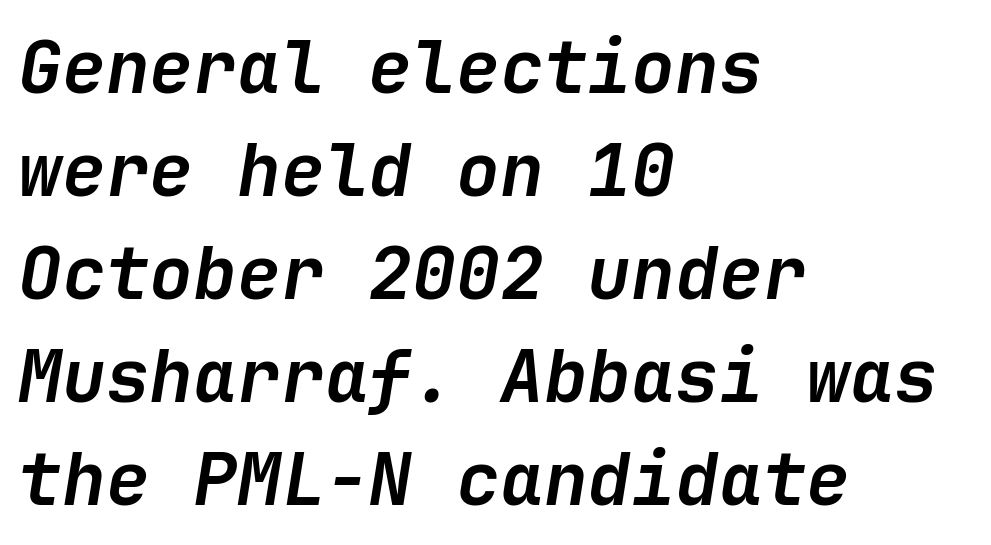
{"italic": "yes", "lean": "right", "slant_degrees": 9, "bold": "yes", "weight": "semibold", "width": "normal", "stroke_contrast": "low", "x_height": "medium", "underline": "no", "align": "left", "line_spacing": "normal", "line_spacing_ratio": 1.41, "letter_spacing": "normal", "letter_spacing_em": 0.0, "glyph_px": 73}
